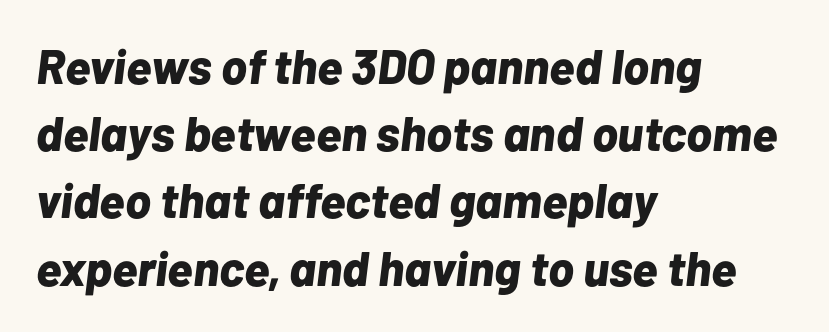
The image shows 48 px bold type, italic (leaning right); set left-aligned, normal line spacing (1.4x), normal letter spacing, not underlined; low stroke contrast and a medium x-height.
